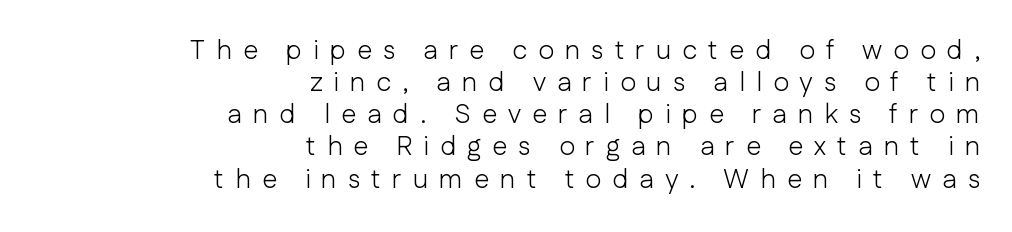
The image shows 27 px text type, upright; set right-aligned, line spacing 1.19x, unusually wide letter spacing (+0.41 em), not underlined.
